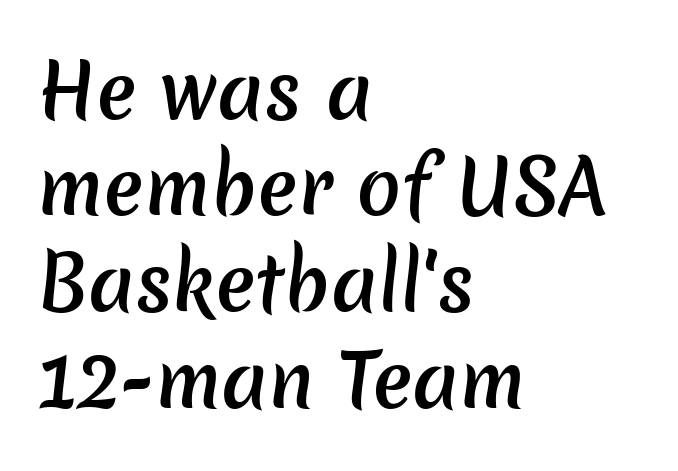
The image shows 74 px semibold sans-serif type; set left-aligned, normal line spacing (1.3x), normal letter spacing, not underlined; low stroke contrast and a medium x-height.
